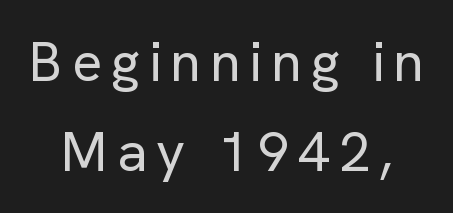
Q: Is the text bold? A: No.
Q: Is the text italic (slanted)? A: No, it is upright.
Q: Is the typeface a serif or a sans-serif typeface? A: Sans-serif.
Q: Is the text underlined? A: No.
Q: Is the spacing between lines tight, normal or loose? A: Normal.
Q: Width (condensed, normal, or wide)? A: Normal.
Q: Stroke contrast? A: Low.
Q: x-height? A: Medium.
Q: Monospaced? A: No.
